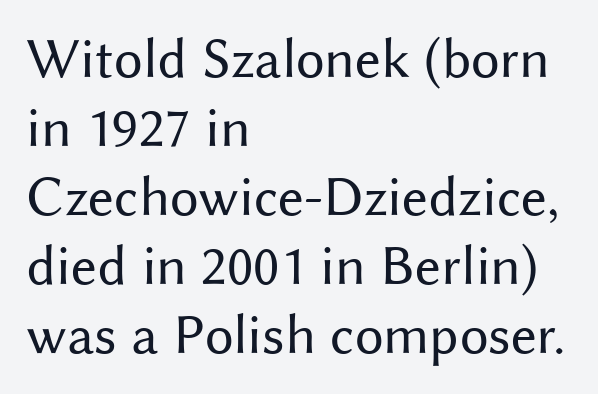
Reading down the block, your eye returns to a fixed left position each line. A typesetter would call this zero additional tracking. Descenders are the only things crossing below the line. A sans-serif font was chosen for this passage. Think of a printed novel: that variable character pitch is what you see here. Unlike italic type, these characters show no tilt at all.
